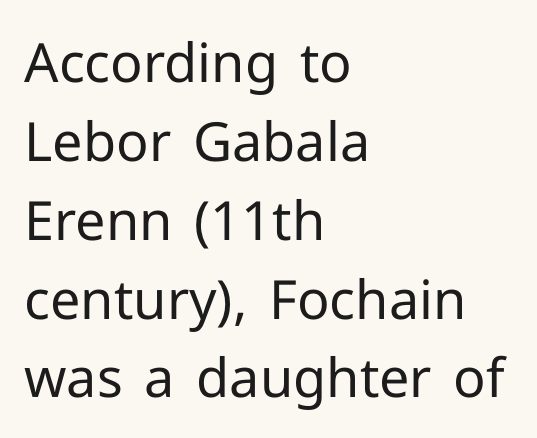
The image shows 54 px regular-weight sans-serif type, upright; set left-aligned, normal line spacing (1.46x), normal letter spacing, not underlined; low stroke contrast and a medium x-height.
